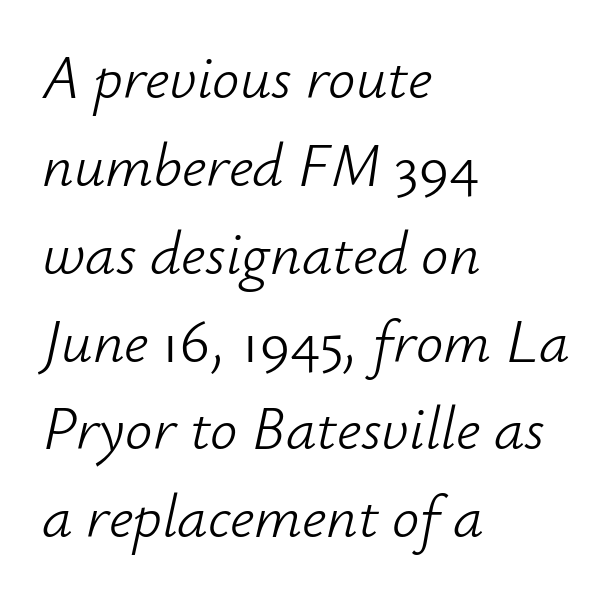
Q: Is the text bold? A: No.
Q: Is the text italic (slanted)? A: Yes, it leans right by about 12 degrees.
Q: Is the text underlined? A: No.
Q: How is the paragraph aligned? A: Left-aligned.
Q: Is the spacing between letters normal or unusually wide? A: Normal.
Q: Is the spacing between lines tight, normal or loose? A: Normal.
Q: Width (condensed, normal, or wide)? A: Normal.
Q: Stroke contrast? A: Low.
Q: x-height? A: Small.
Q: Monospaced? A: No.
